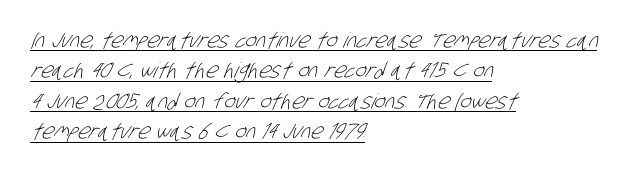
Does the copy run flush right? No — it runs flush left. A typographer would call this underscored text. If you measured baseline to baseline, you'd find a middling distance. There is no visible air inserted between adjacent glyphs.
